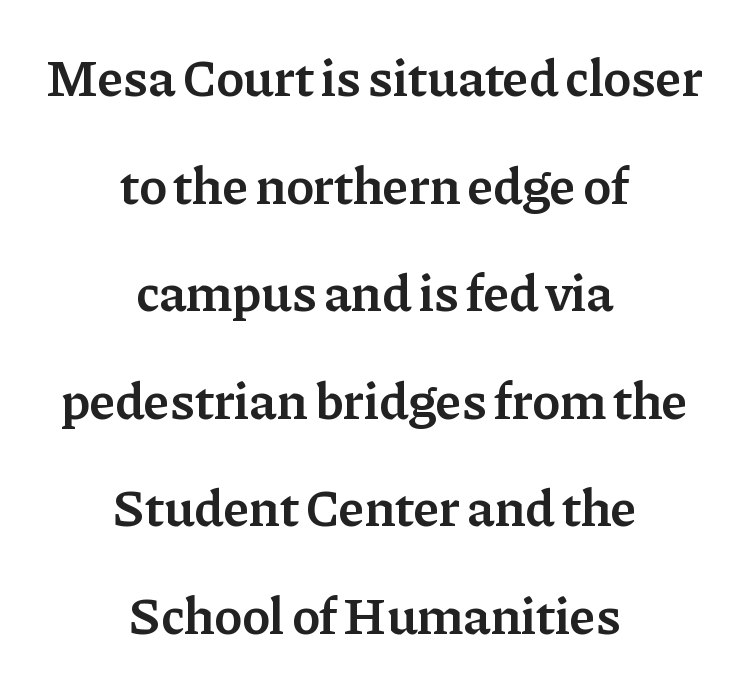
{"serif": "yes", "italic": "no", "bold": "semi", "weight": "semibold", "width": "normal", "stroke_contrast": "low", "x_height": "medium", "monospaced": "no", "underline": "no", "align": "center", "line_spacing": "loose", "line_spacing_ratio": 2.03, "letter_spacing": "normal", "letter_spacing_em": 0.0, "glyph_px": 53}
